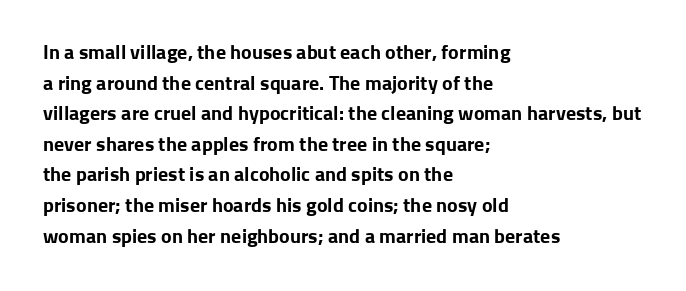
Underlining? Definitely not there. The paragraph has a hard left edge and a soft right edge. A typesetter would mark this as roman, not italic. What weight is shown? A full bold with thick strokes.
